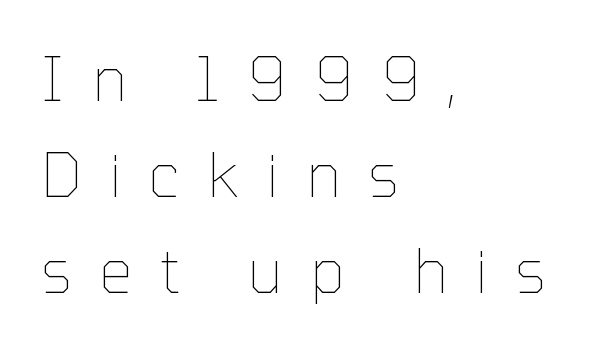
Whoever set this chose a conventional vertical rhythm. The face looks like a standard text weight, possibly lighter. Characters remain perfectly vertical along every line. Each letter keeps its own natural width here, so spacing adapts to shape. A classic flush-left, rag-right setting is used for this passage. Tracking here is generous; glyphs stand well apart from one another.
